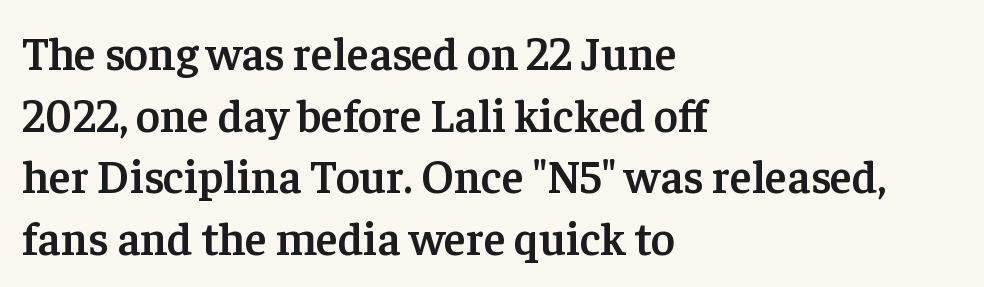
This is the regular roman posture of the typeface. Old-style or modern, the face here clearly has serifs. Check under the words: just untouched page. Tracking here is standard; glyphs follow each other at the usual distance. Is there much room between lines? A standard amount, neither cramped nor airy.
